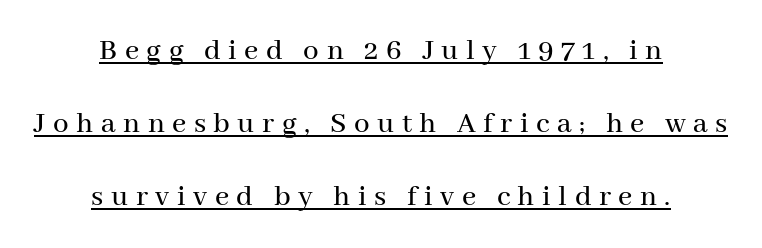
{"serif": "yes", "italic": "no", "width": "normal", "stroke_contrast": "medium", "x_height": "medium", "monospaced": "no", "underline": "yes", "align": "center", "line_spacing": "loose", "line_spacing_ratio": 2.35, "letter_spacing": "wide", "letter_spacing_em": 0.24, "glyph_px": 31}
